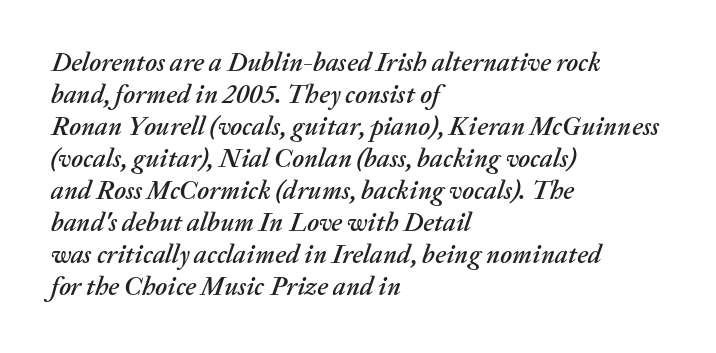
Q: Is the text italic (slanted)? A: Yes, it leans right by about 20 degrees.
Q: Is the text underlined? A: No.
Q: How is the paragraph aligned? A: Left-aligned.
Q: Is the spacing between letters normal or unusually wide? A: Normal.
